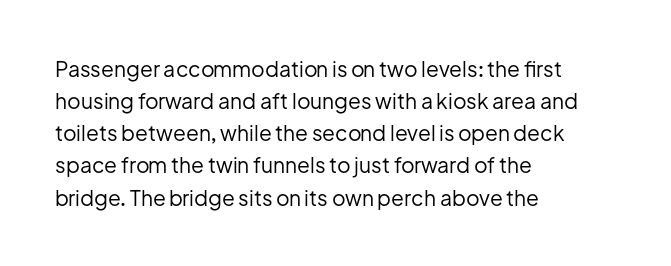
Is the block centered? No — it sits flush against the left margin. Honestly, the row spacing looks completely unremarkable. Check under the words: just untouched page. Ascenders rise straight up at ninety degrees. Nobody touched the tracking dial on this one.
